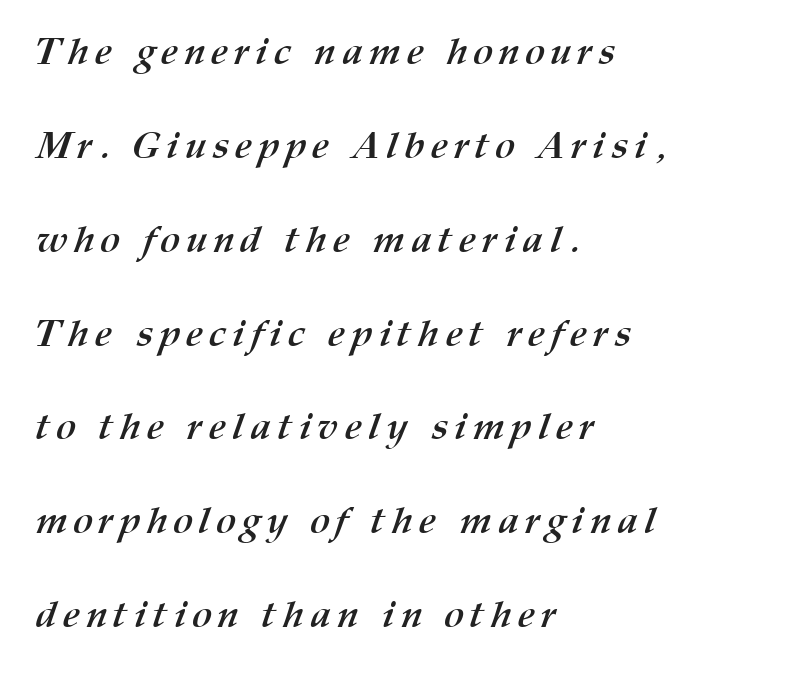
{"bold": "yes", "weight": "semibold", "width": "normal", "stroke_contrast": "medium", "x_height": "medium", "monospaced": "no", "underline": "no", "align": "left", "line_spacing": "loose", "line_spacing_ratio": 2.47, "glyph_px": 38}
